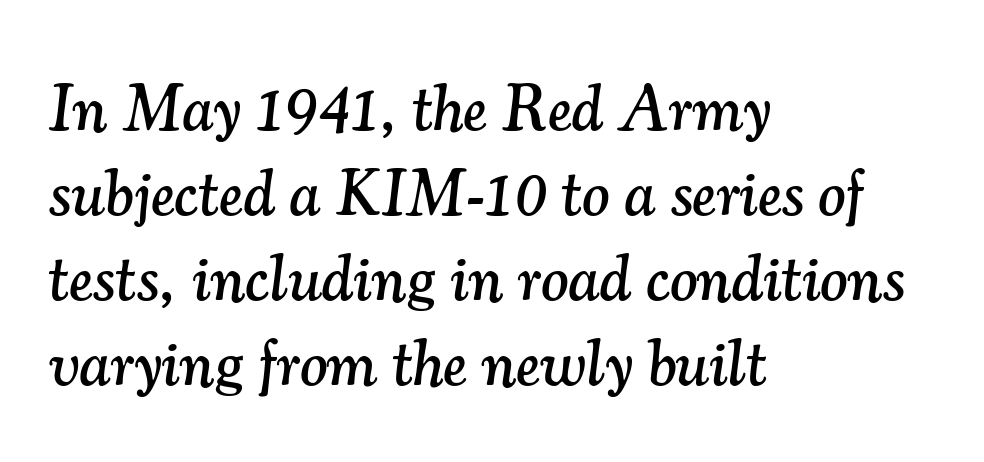
Vertical spacing — default. Think of a printed novel: that variable character pitch is what you see here. Clear beneath every line of the passage. In terms of posture, this sample is oblique.
